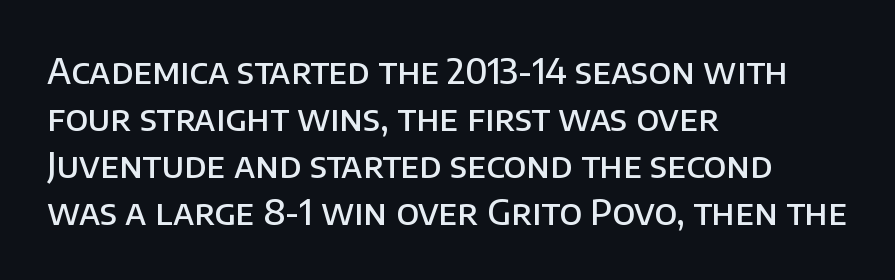
Q: Is the text bold? A: Semi-bold.
Q: Is the text italic (slanted)? A: No, it is upright.
Q: Is the typeface a serif or a sans-serif typeface? A: Sans-serif.
Q: Is the text underlined? A: No.
Q: How is the paragraph aligned? A: Left-aligned.
Q: Is the spacing between letters normal or unusually wide? A: Normal.
Q: Is the spacing between lines tight, normal or loose? A: Normal.
Q: Width (condensed, normal, or wide)? A: Normal.
Q: Stroke contrast? A: Low.
Q: x-height? A: Large.
Q: Monospaced? A: No.
